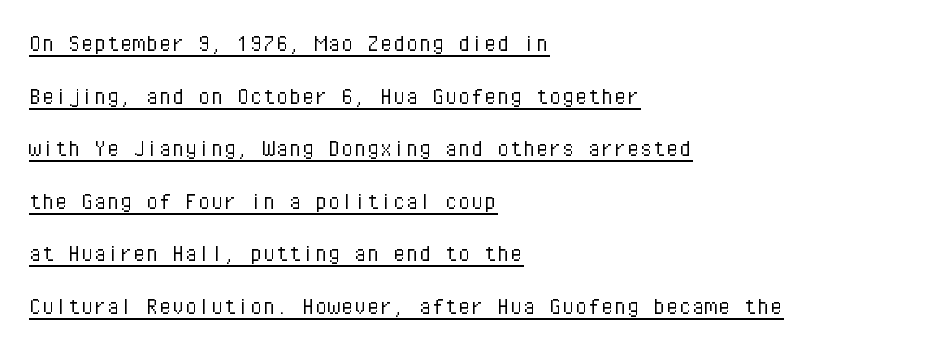
Q: Is the text bold? A: No.
Q: Is the text italic (slanted)? A: No, it is upright.
Q: Is the text underlined? A: Yes.
Q: How is the paragraph aligned? A: Left-aligned.
Q: Is the spacing between letters normal or unusually wide? A: Normal.
Q: Is the spacing between lines tight, normal or loose? A: Loose.
